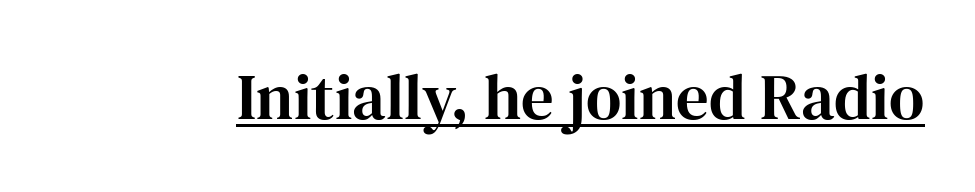
{"serif": "yes", "italic": "no", "width": "normal", "stroke_contrast": "high", "x_height": "medium", "monospaced": "no", "underline": "yes", "letter_spacing": "normal", "letter_spacing_em": 0.0, "glyph_px": 65}
